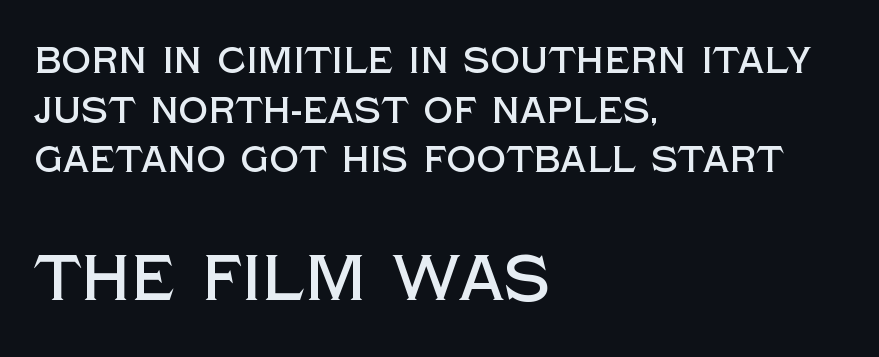
These lines stack with their left ends in a neat column. Nobody drew a line under any word here. Glyph-to-glyph distance matches everyday printed text. The face used here appears at its bigger size in the lower chunk. The lettering stays uniformly vertical, giving the passage a roman look. Leading matches the norm, producing a regular column.
